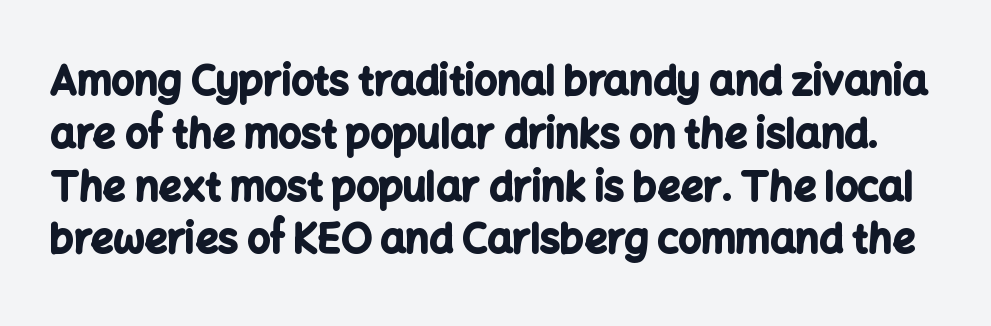
Underlining? Definitely not there. What kind of face is this? One without serifs — a sans. On the weight axis this lands at bold, roughly 700. If you measured baseline to baseline, you'd find a middling distance.
